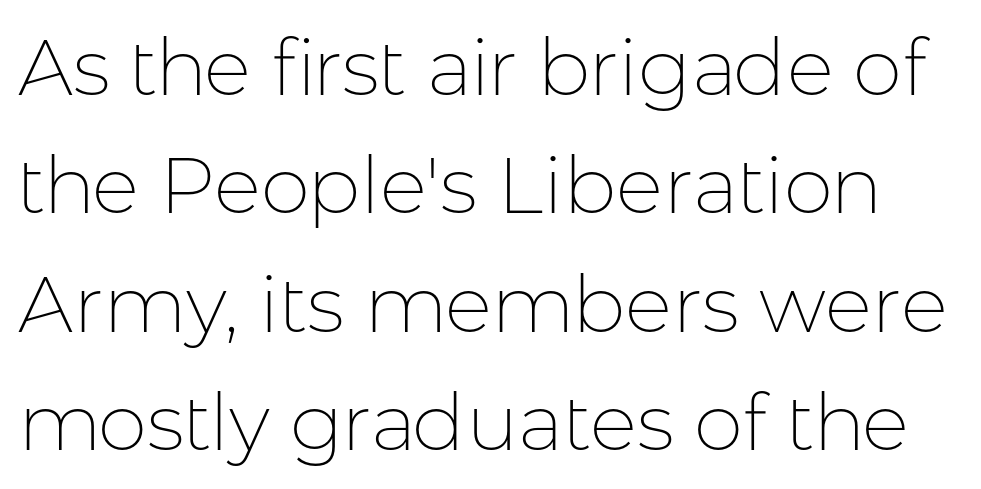
{"serif": "no", "italic": "no", "bold": "no", "weight": "thin", "width": "normal", "stroke_contrast": "low", "x_height": "medium", "monospaced": "no", "underline": "no", "line_spacing": "normal", "line_spacing_ratio": 1.5, "letter_spacing": "normal", "letter_spacing_em": 0.0, "glyph_px": 79}
